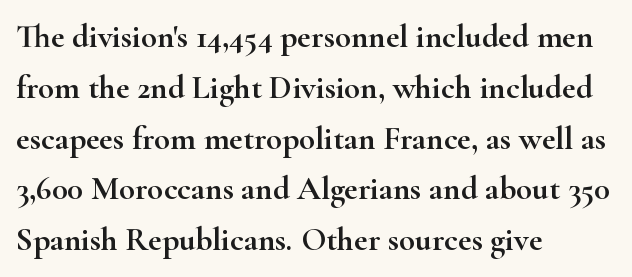
{"serif": "yes", "italic": "no", "width": "wide", "stroke_contrast": "high", "x_height": "small", "monospaced": "no", "underline": "no", "align": "left", "line_spacing": "normal", "line_spacing_ratio": 1.54, "letter_spacing": "normal", "letter_spacing_em": 0.0, "glyph_px": 33}
